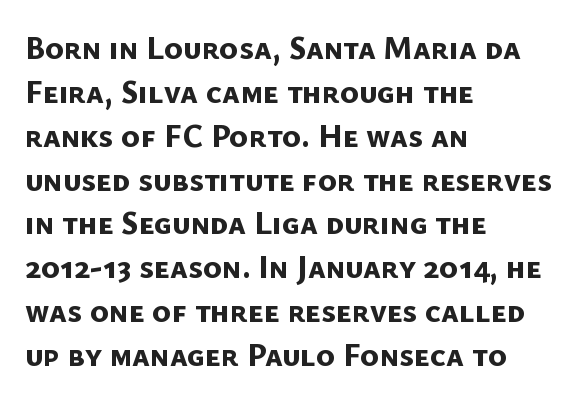
{"serif": "no", "bold": "yes", "weight": "bold", "width": "normal", "stroke_contrast": "low", "x_height": "medium", "monospaced": "no", "underline": "no", "align": "left", "line_spacing": "normal", "line_spacing_ratio": 1.37, "letter_spacing": "normal", "letter_spacing_em": 0.0, "glyph_px": 32}
